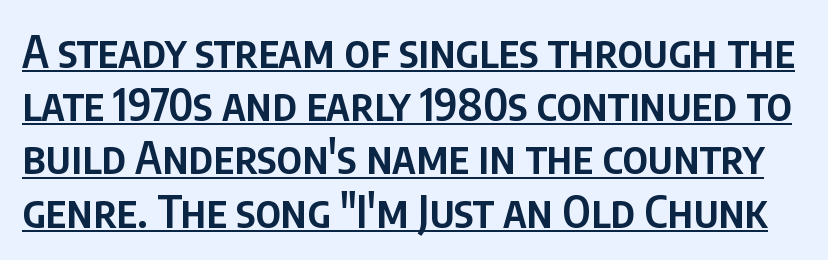
The image shows 44 px semibold, condensed sans-serif type, upright; set line spacing 1.21x, normal letter spacing, underlined; low stroke contrast and a large x-height.
